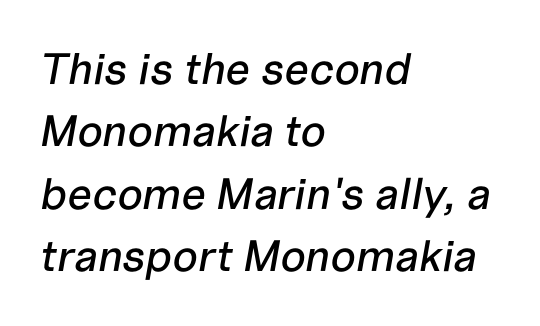
Typeset ragged right — the left edge is the straight one. What's the leading like? Ordinary, nothing unusual. Only glyphs here, with clear space below each row. Here the glyphs are tracked normally, forming tight word shapes. The passage shown leans; its letterforms are oblique. This sample has the flowing, uneven cadence of proportional lettering.
